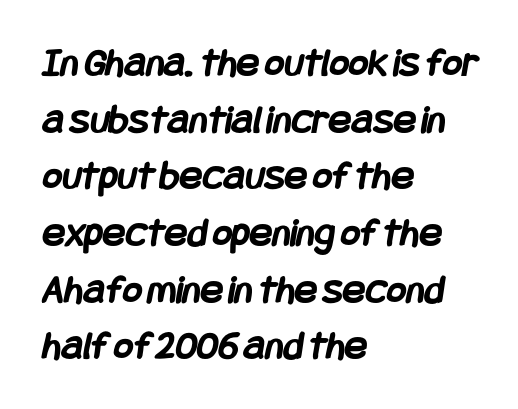
The line-height multiplier appears to be the usual default. I'd describe the lettering as bold — thick and assertive. The passage shown is typeset with a sans-serif family. All the whitespace from short lines collects on the right.
